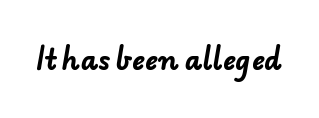
Thick stems and heavy bowls — unmistakably bold. The specimen omits any rule beneath the text block's lines. How are the letters spaced? Ordinarily, with no added tracking.
